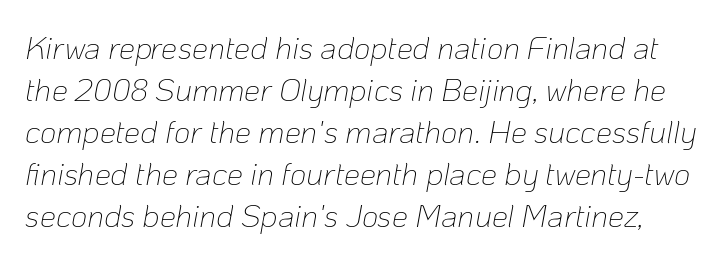
The rendering applies a slant to the glyphs. This sample keeps an unexceptional amount of space between lines. The words here are not underlined. Caption: standard tracking, unaltered.
